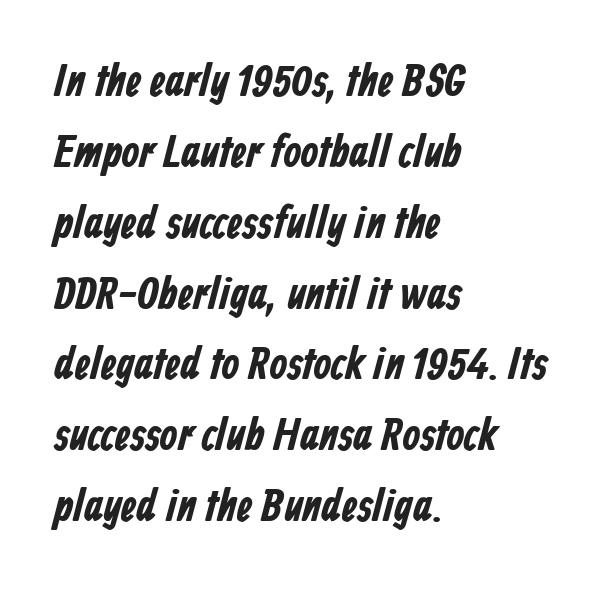
Q: Is the text bold? A: Yes.
Q: Is the typeface a serif or a sans-serif typeface? A: Sans-serif.
Q: Is the text underlined? A: No.
Q: How is the paragraph aligned? A: Left-aligned.
Q: Is the spacing between letters normal or unusually wide? A: Normal.
Q: Is the spacing between lines tight, normal or loose? A: Normal.
Q: Width (condensed, normal, or wide)? A: Condensed.
Q: Stroke contrast? A: Low.
Q: x-height? A: Medium.
Q: Monospaced? A: No.
